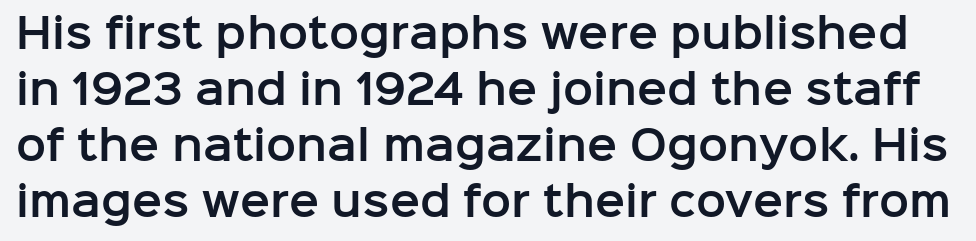
The image shows 40 px sans-serif type, upright; set normal line spacing (1.4x), normal letter spacing, not underlined; low stroke contrast and a medium x-height.
